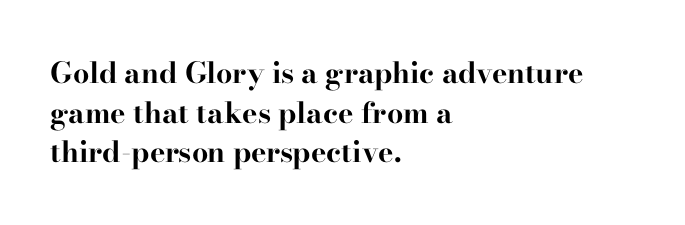
{"serif": "yes", "italic": "no", "bold": "yes", "weight": "bold", "width": "wide", "stroke_contrast": "high", "x_height": "small", "monospaced": "no", "underline": "no", "align": "left", "line_spacing": "normal", "line_spacing_ratio": 1.37, "letter_spacing": "normal", "letter_spacing_em": 0.0, "glyph_px": 29}
